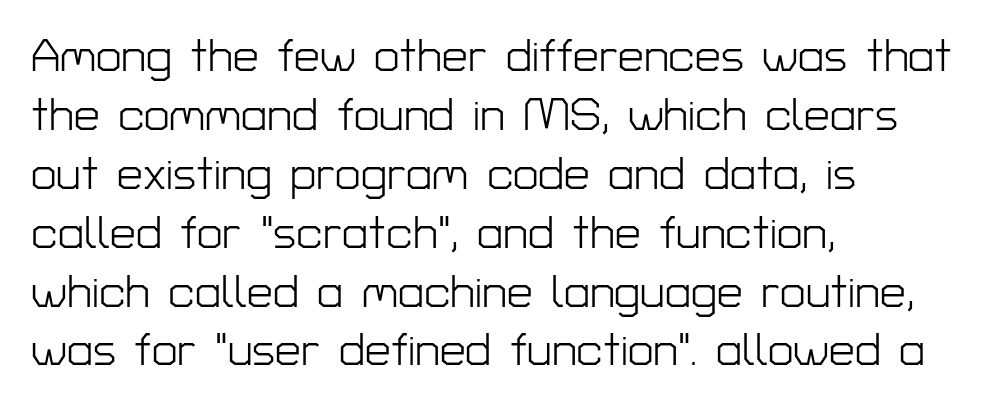
Q: Is the text bold? A: No.
Q: Is the text italic (slanted)? A: No, it is upright.
Q: Is the typeface a serif or a sans-serif typeface? A: Sans-serif.
Q: Is the text underlined? A: No.
Q: How is the paragraph aligned? A: Left-aligned.
Q: Is the spacing between letters normal or unusually wide? A: Normal.
Q: Is the spacing between lines tight, normal or loose? A: Normal.
Q: Width (condensed, normal, or wide)? A: Normal.
Q: Stroke contrast? A: Low.
Q: x-height? A: Medium.
Q: Monospaced? A: No.
